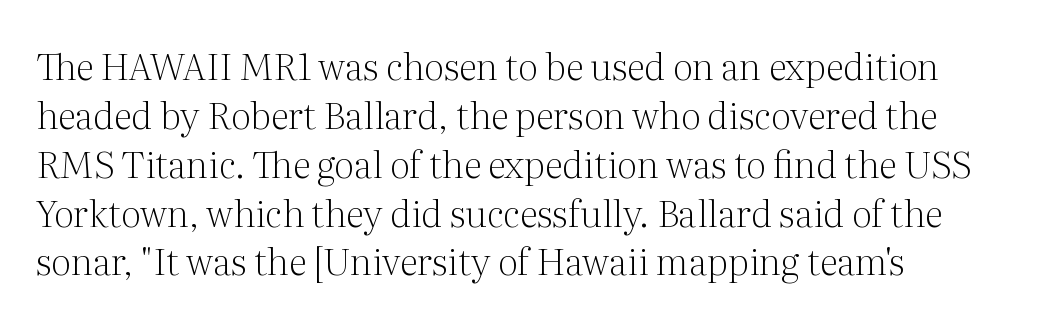
The image shows 37 px light serif type, upright; set left-aligned, normal line spacing (1.32x), normal letter spacing, not underlined; medium stroke contrast and a medium x-height.
